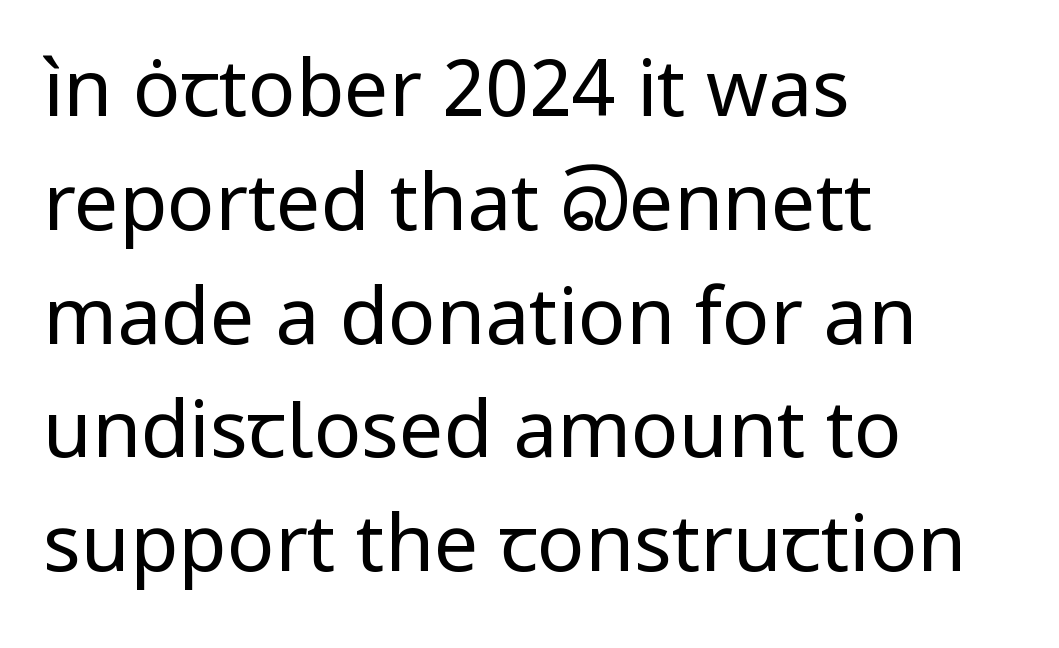
Q: Is the text bold? A: No.
Q: Is the text italic (slanted)? A: No, it is upright.
Q: Is the typeface a serif or a sans-serif typeface? A: Sans-serif.
Q: Is the text underlined? A: No.
Q: How is the paragraph aligned? A: Left-aligned.
Q: Is the spacing between letters normal or unusually wide? A: Normal.
Q: Is the spacing between lines tight, normal or loose? A: Normal.
Q: Width (condensed, normal, or wide)? A: Normal.
Q: Stroke contrast? A: Low.
Q: x-height? A: Medium.
Q: Monospaced? A: No.
